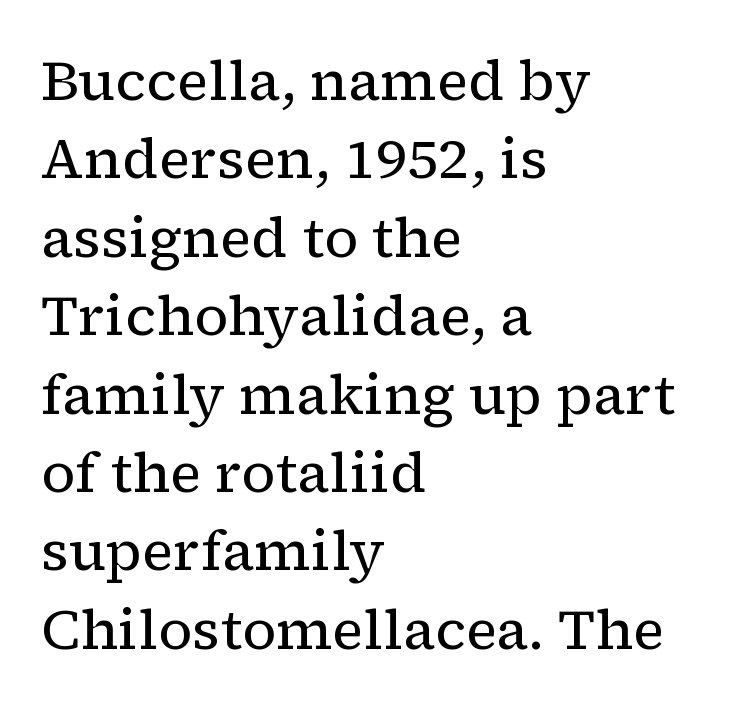
The image shows 56 px regular-weight serif type, upright; set left-aligned, normal line spacing (1.4x), normal letter spacing, not underlined; low stroke contrast and a medium x-height.
